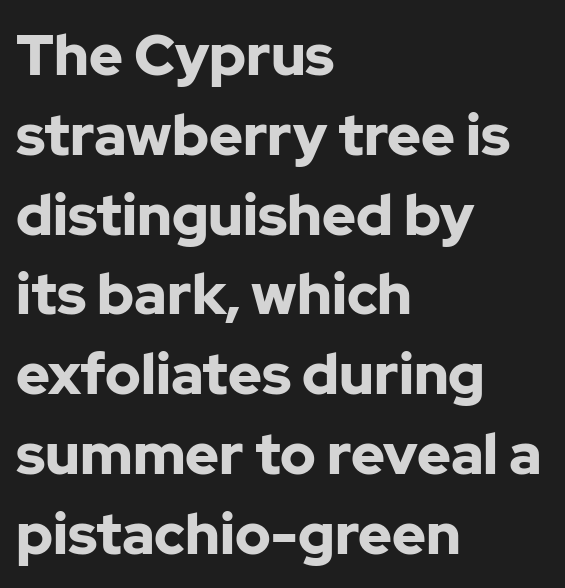
Q: Is the text bold? A: Yes.
Q: Is the text italic (slanted)? A: No, it is upright.
Q: Is the typeface a serif or a sans-serif typeface? A: Sans-serif.
Q: Is the text underlined? A: No.
Q: How is the paragraph aligned? A: Left-aligned.
Q: Is the spacing between letters normal or unusually wide? A: Normal.
Q: Is the spacing between lines tight, normal or loose? A: Normal.
Q: Width (condensed, normal, or wide)? A: Normal.
Q: Stroke contrast? A: Low.
Q: x-height? A: Medium.
Q: Monospaced? A: No.
